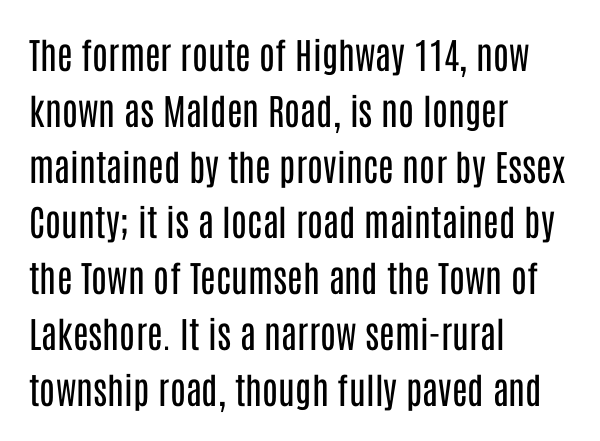
The image shows 36 px regular-weight, condensed sans-serif type, upright; set left-aligned, normal line spacing (1.55x), normal letter spacing, not underlined; low stroke contrast and a large x-height.
